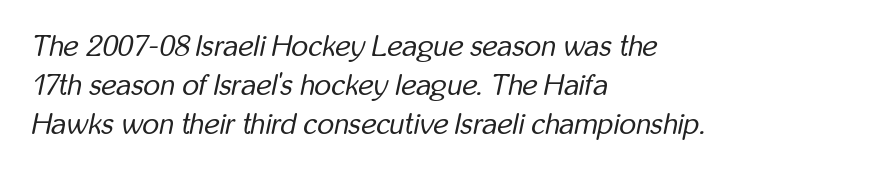
The text block is weighted toward the left margin, trailing off unevenly rightward. Would a proofreader flag this as italicized? Yes. Think of a printed novel: that variable character pitch is what you see here. Heft: none added — not bold. The designer left line spacing at the default. Glance below the letters and you will spot only blank space.
